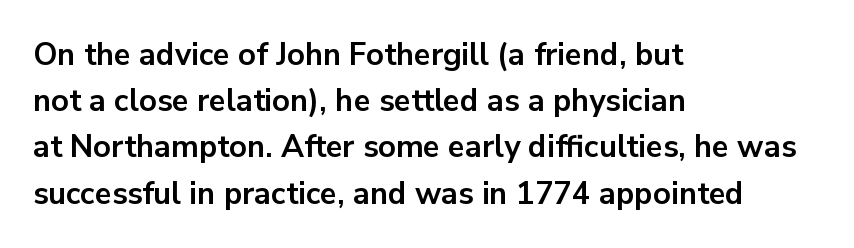
{"serif": "no", "italic": "no", "bold": "yes", "weight": "bold", "width": "normal", "stroke_contrast": "low", "x_height": "medium", "monospaced": "no", "underline": "no", "align": "left", "line_spacing": "normal", "line_spacing_ratio": 1.49, "letter_spacing": "normal", "letter_spacing_em": 0.0, "glyph_px": 31}
